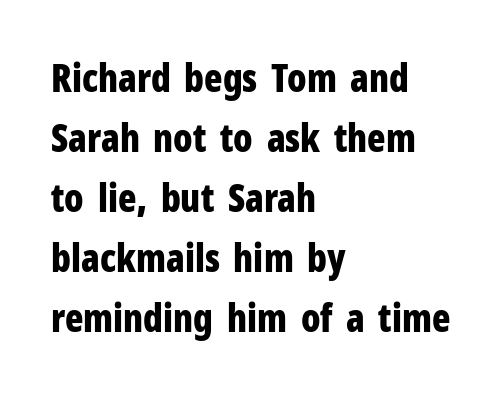
Notice how the passage keeps a crisp vertical edge on the left only. Is this a sans? Yes — the strokes have no serifs. What weight is shown? A full bold with thick strokes. The letterforms sit shoulder to shoulder at normal distance. Nope, not italic — everything's standing straight. How would I describe the line gaps? Plain and ordinary.
